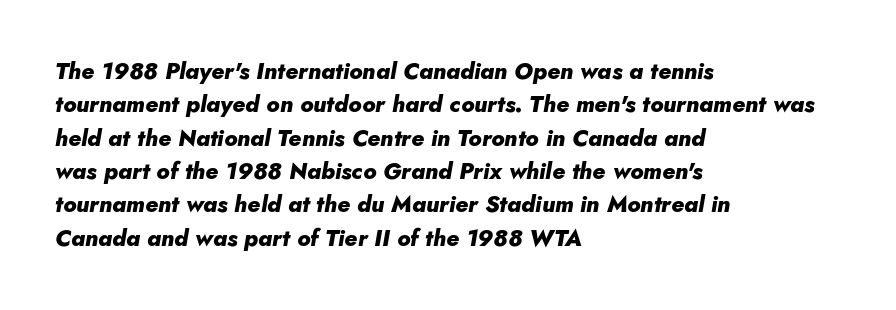
Q: Is the text bold? A: Yes.
Q: Is the text italic (slanted)? A: Yes, it leans right by about 10 degrees.
Q: Is the text underlined? A: No.
Q: How is the paragraph aligned? A: Left-aligned.
Q: Is the spacing between letters normal or unusually wide? A: Normal.
Q: Is the spacing between lines tight, normal or loose? A: Normal.
